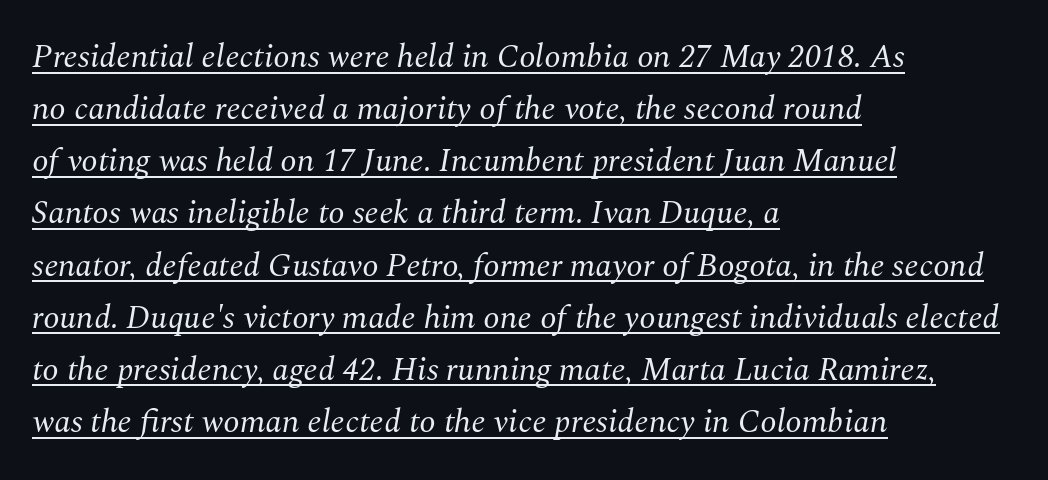
The image shows 33 px regular-weight serif type, italic (leaning right); set left-aligned, normal line spacing (1.58x), normal letter spacing, underlined; medium stroke contrast and a medium x-height.
